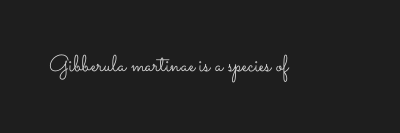
Q: Is the text bold? A: No.
Q: Is the text italic (slanted)? A: Yes.
Q: Is the text underlined? A: No.
Q: Is the spacing between letters normal or unusually wide? A: Normal.
